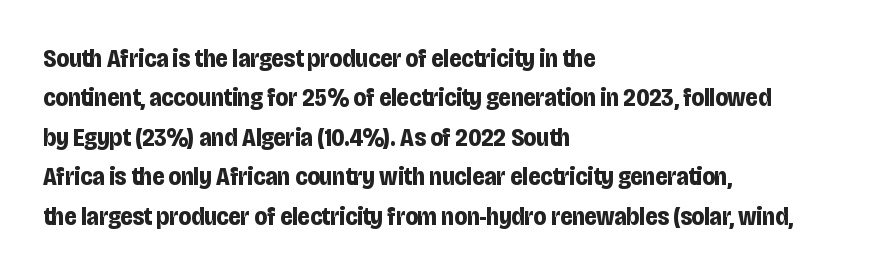
The image shows 25 px bold type, upright; set left-aligned, normal line spacing (1.58x), normal letter spacing, not underlined.
